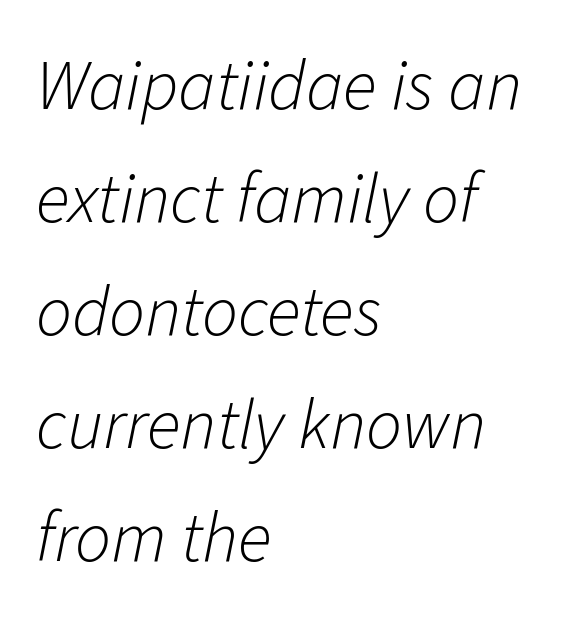
{"italic": "yes", "lean": "right", "slant_degrees": 11, "bold": "no", "weight": "light", "width": "normal", "stroke_contrast": "low", "x_height": "medium", "monospaced": "no", "underline": "no", "align": "left", "line_spacing": "normal", "line_spacing_ratio": 1.59, "letter_spacing": "normal", "letter_spacing_em": 0.0, "glyph_px": 71}
